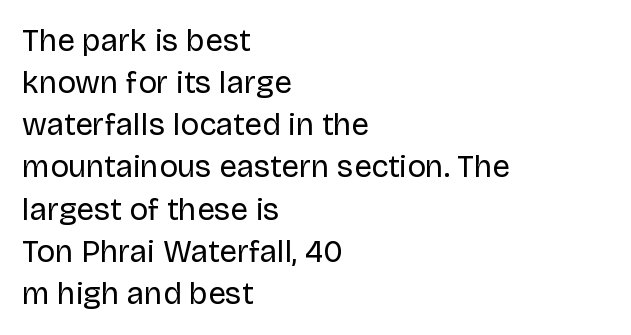
The image shows 31 px regular-weight sans-serif type, upright; set left-aligned, normal line spacing (1.36x), normal letter spacing, not underlined; low stroke contrast and a large x-height.
